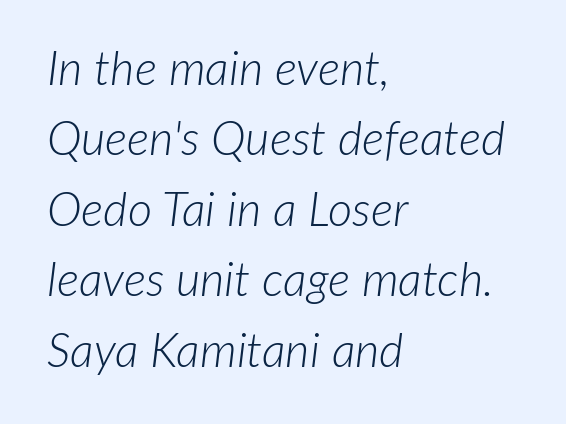
Plain, unruled lines of type. Honestly, the row spacing looks completely unremarkable. Character widths vary here, with narrow letters taking less room than wide ones. The face used here is rendered with its standard letterfit. The letterforms sit at book weight or below. Yep, that's italic — everything's leaning.
